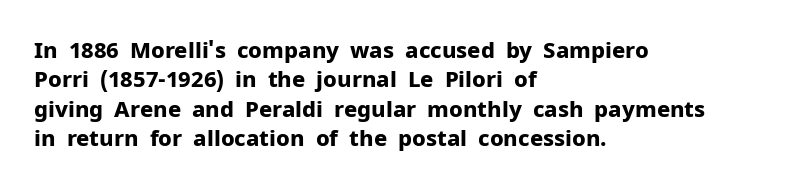
Q: Is the text bold? A: Yes.
Q: Is the text italic (slanted)? A: No, it is upright.
Q: Is the text underlined? A: No.
Q: How is the paragraph aligned? A: Left-aligned.
Q: Is the spacing between letters normal or unusually wide? A: Normal.
Q: Is the spacing between lines tight, normal or loose? A: Normal.
